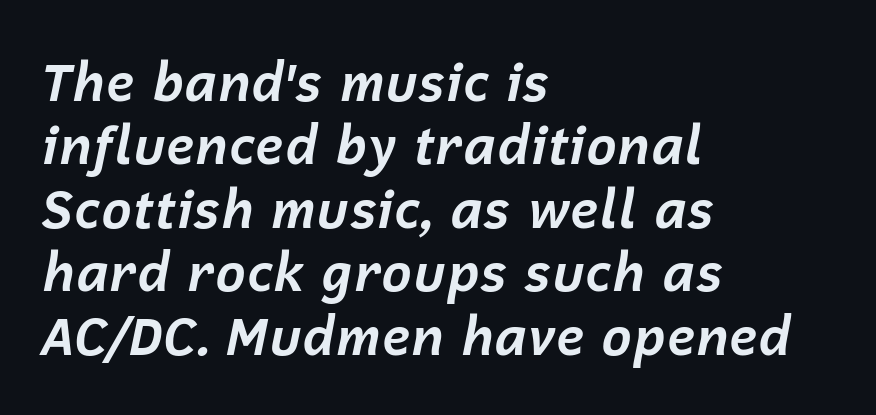
Q: Is the text bold? A: Yes.
Q: Is the text italic (slanted)? A: Yes, it leans right by about 12 degrees.
Q: Is the text underlined? A: No.
Q: How is the paragraph aligned? A: Left-aligned.
Q: Is the spacing between letters normal or unusually wide? A: Normal.
Q: Width (condensed, normal, or wide)? A: Normal.
Q: Stroke contrast? A: Low.
Q: x-height? A: Medium.
Q: Monospaced? A: No.
